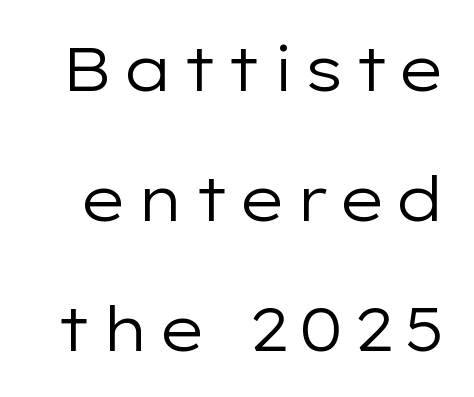
{"serif": "no", "italic": "no", "bold": "no", "weight": "regular", "width": "wide", "stroke_contrast": "low", "x_height": "medium", "monospaced": "no", "underline": "no", "line_spacing": "loose", "line_spacing_ratio": 2.1, "glyph_px": 62}
